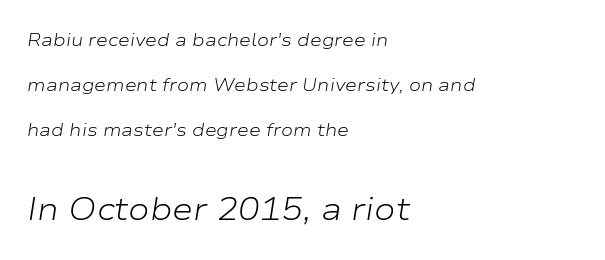
The image shows 32 px light, wide type, italic (leaning right); set left-aligned, loose line spacing (2.49x), normal letter spacing, not underlined; the second (bottom) block is 1.78x larger; low stroke contrast and a medium x-height.
